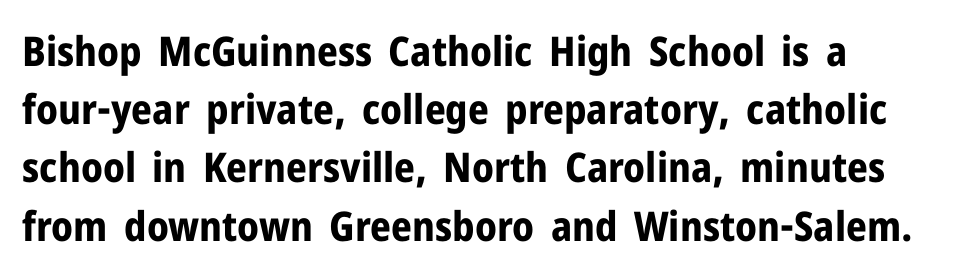
The image shows 41 px bold sans-serif type, upright; set normal line spacing (1.42x), normal letter spacing, not underlined; low stroke contrast and a medium x-height.
